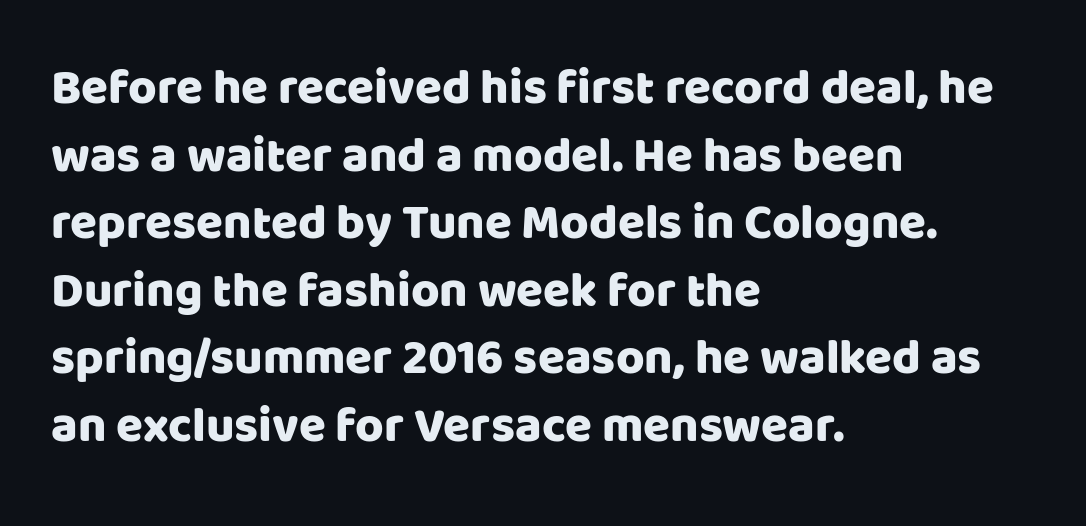
The image shows 49 px sans-serif type, upright; set left-aligned, normal line spacing (1.38x), normal letter spacing, not underlined; low stroke contrast and a large x-height.
